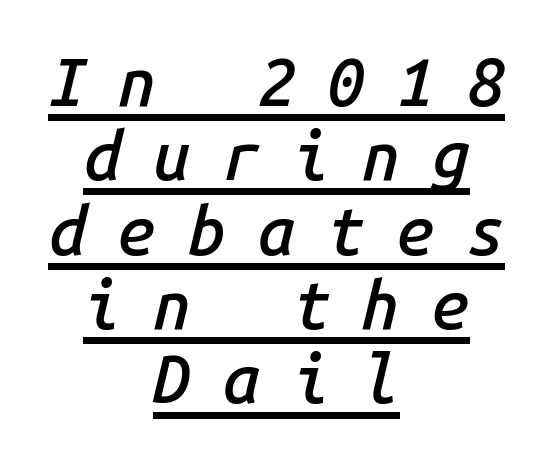
Q: Is the text bold? A: Semi-bold.
Q: Is the text italic (slanted)? A: Yes, it leans right by about 14 degrees.
Q: Is the text underlined? A: Yes.
Q: How is the paragraph aligned? A: Centered.
Q: Is the spacing between letters normal or unusually wide? A: Unusually wide.
Q: Is the spacing between lines tight, normal or loose? A: Tight.
Q: Width (condensed, normal, or wide)? A: Normal.
Q: Stroke contrast? A: Low.
Q: x-height? A: Medium.
Q: Monospaced? A: Yes.
